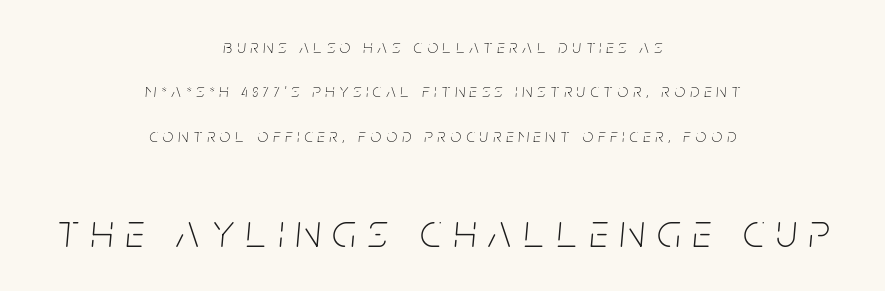
Plain, unruled lines of type. An italicized treatment has been applied to the whole sample. A quiet, ordinary-to-light weight characterises the typeface. The passage shown is typed in a proportional face where columns would drift. This block would shrink considerably if given ordinary leading; it's expanded now.
